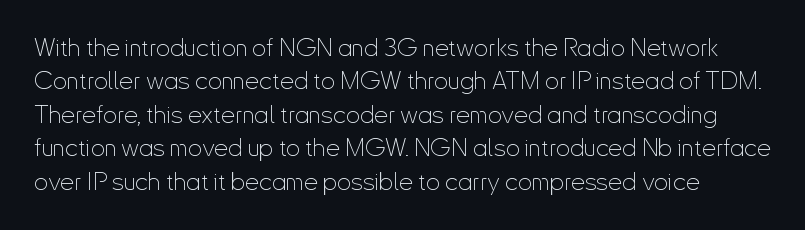
A typesetter would mark this as roman, not italic. Unmarked baselines from the first word to the last. The line texture is even and compact thanks to regular tracking. Reading down the column, the eye jumps a familiar distance to each next line.
